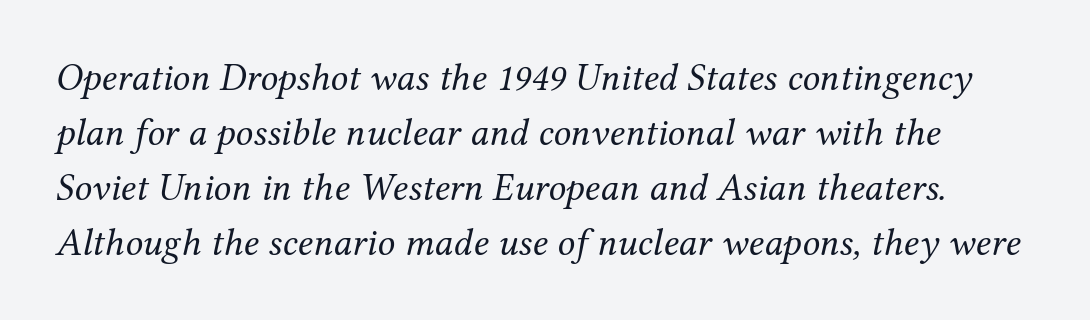
The image shows 39 px regular-weight serif type, italic (leaning right); set normal line spacing (1.41x), normal letter spacing, not underlined; medium stroke contrast and a medium x-height.
